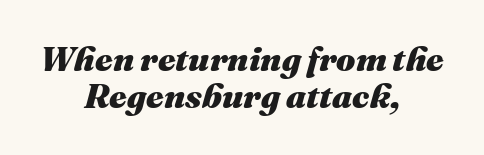
{"italic": "yes", "lean": "right", "slant_degrees": 16, "bold": "yes", "weight": "heavy", "width": "normal", "stroke_contrast": "medium", "x_height": "medium", "monospaced": "no", "underline": "no", "align": "center", "line_spacing": "tight", "line_spacing_ratio": 1.09, "letter_spacing": "normal", "letter_spacing_em": 0.0, "glyph_px": 34}
